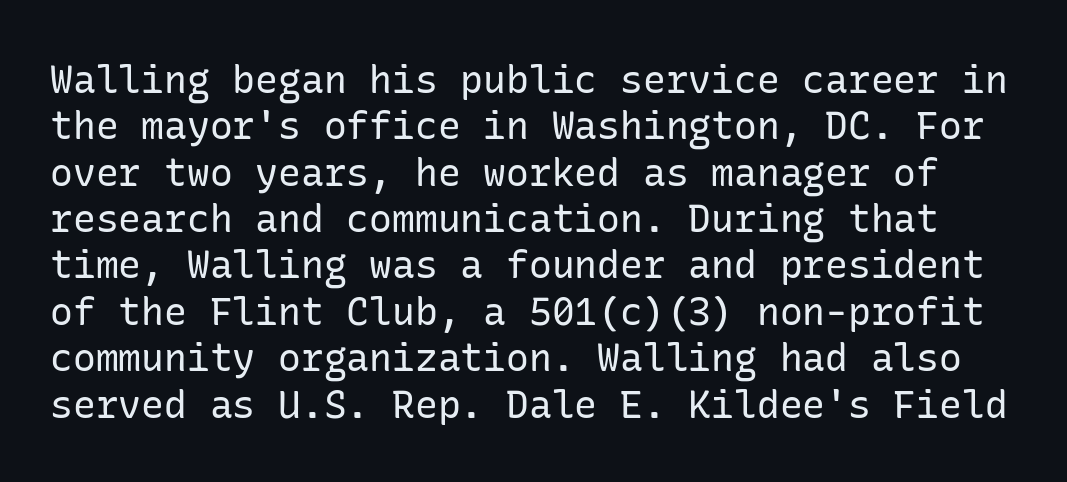
{"serif": "no", "italic": "no", "bold": "no", "weight": "regular", "width": "normal", "stroke_contrast": "low", "x_height": "medium", "underline": "no", "line_spacing_ratio": 1.22, "letter_spacing": "normal", "letter_spacing_em": 0.0, "glyph_px": 38}
